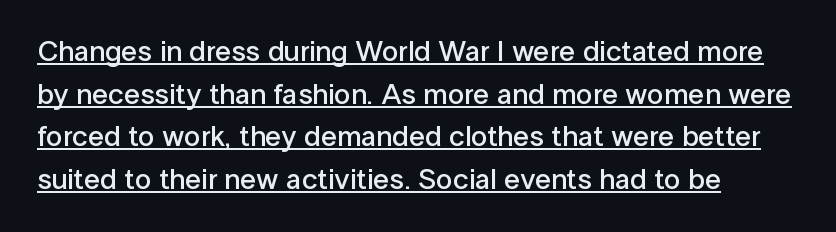
{"serif": "no", "italic": "no", "bold": "semi", "weight": "semibold", "width": "normal", "stroke_contrast": "low", "x_height": "medium", "monospaced": "no", "underline": "yes", "align": "left", "line_spacing": "normal", "line_spacing_ratio": 1.47, "letter_spacing": "normal", "letter_spacing_em": 0.0, "glyph_px": 29}
